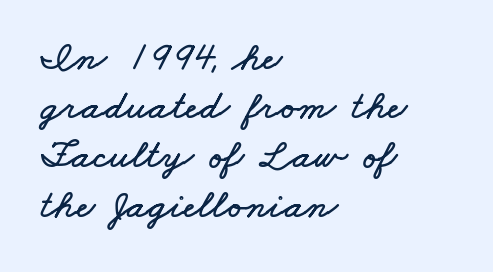
Q: Is the text underlined? A: No.
Q: How is the paragraph aligned? A: Left-aligned.
Q: Is the spacing between letters normal or unusually wide? A: Normal.
Q: Width (condensed, normal, or wide)? A: Wide.
Q: Stroke contrast? A: Low.
Q: x-height? A: Small.
Q: Monospaced? A: No.
